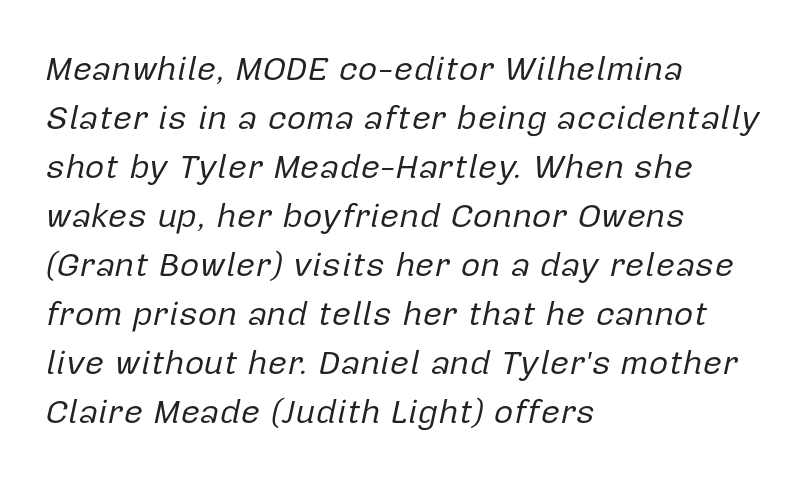
Q: Is the text bold? A: No.
Q: Is the text italic (slanted)? A: Yes, it leans right by about 12 degrees.
Q: Is the text underlined? A: No.
Q: How is the paragraph aligned? A: Left-aligned.
Q: Is the spacing between letters normal or unusually wide? A: Normal.
Q: Is the spacing between lines tight, normal or loose? A: Normal.
Q: Width (condensed, normal, or wide)? A: Normal.
Q: Stroke contrast? A: Low.
Q: x-height? A: Medium.
Q: Monospaced? A: No.
